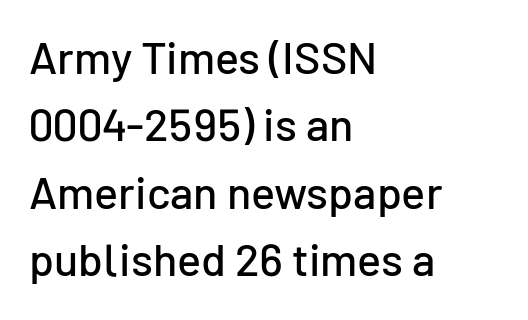
The image shows 45 px sans-serif type, upright; set left-aligned, normal line spacing (1.5x), normal letter spacing, not underlined; low stroke contrast and a medium x-height.
